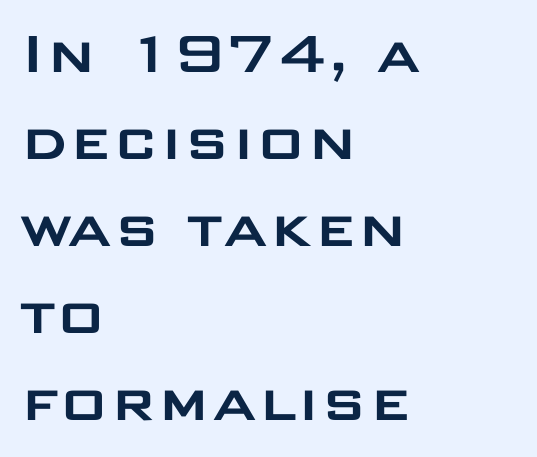
Q: Is the text italic (slanted)? A: No, it is upright.
Q: Is the typeface a serif or a sans-serif typeface? A: Sans-serif.
Q: Is the text underlined? A: No.
Q: How is the paragraph aligned? A: Left-aligned.
Q: Is the spacing between letters normal or unusually wide? A: Normal.
Q: Is the spacing between lines tight, normal or loose? A: Normal.
Q: Width (condensed, normal, or wide)? A: Wide.
Q: Stroke contrast? A: Low.
Q: x-height? A: Large.
Q: Monospaced? A: No.
